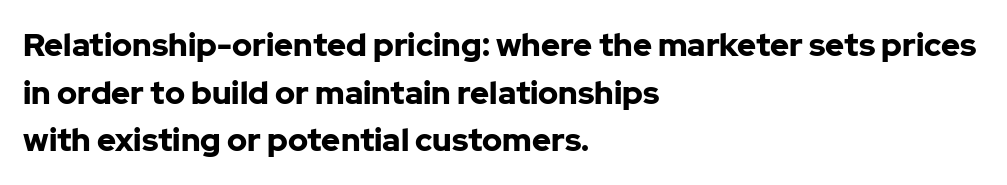
The image shows 32 px bold sans-serif type, upright; set left-aligned, normal line spacing (1.49x), normal letter spacing, not underlined; low stroke contrast and a medium x-height.
